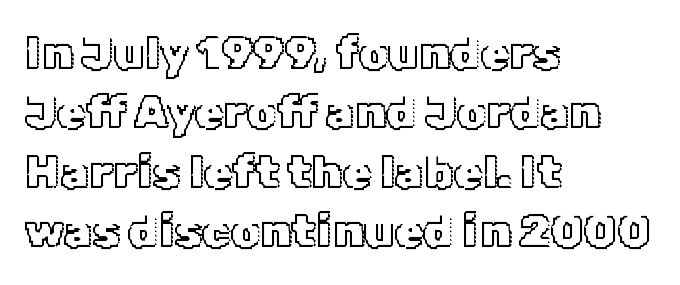
The axis of the letterforms is exactly vertical. The rendering keeps characters at their native spacing. Is the block centered? No — it sits flush against the left margin. The space between consecutive lines is moderate. The space beneath each line is pristine and unruled.
